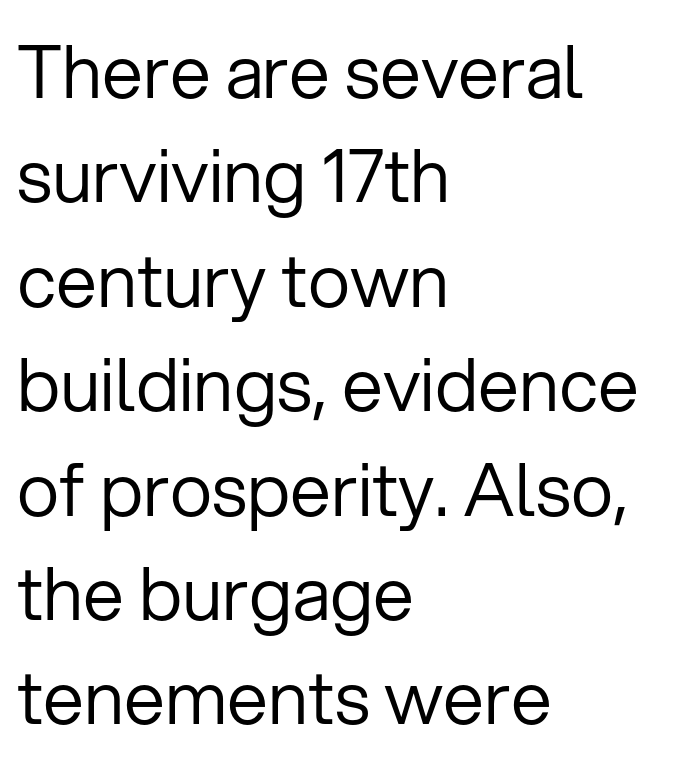
The image shows 73 px regular-weight sans-serif type, upright; set left-aligned, normal line spacing (1.43x), normal letter spacing, not underlined; low stroke contrast and a medium x-height.
